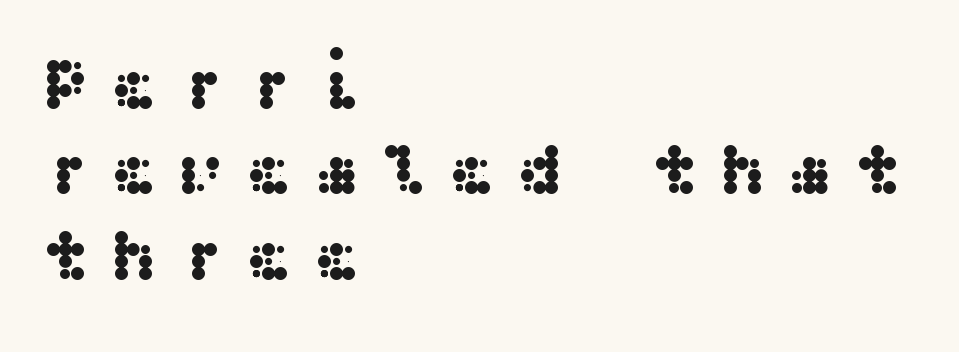
The foot of each line stays bare and open. The specimen reads as upright at a glance. This rendering uses left alignment, leaving the right contour irregular. Serifs: no, the terminals of the letterforms are clean. A typesetter would call this heavily tracked-out type.
